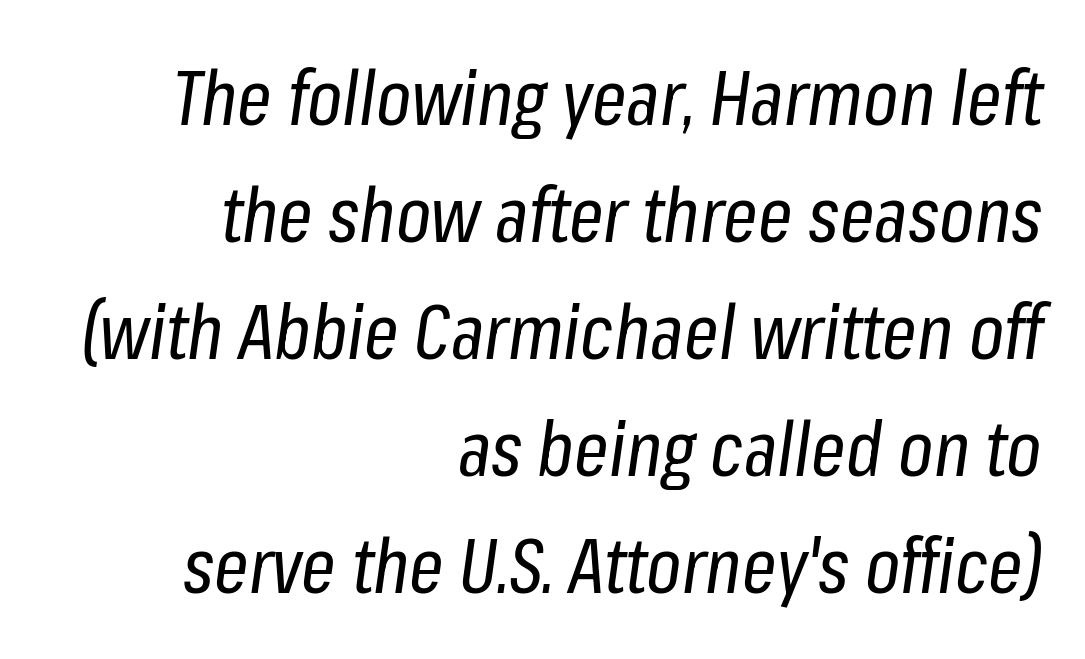
It's the slanting kind of type. Standard letterfit; no display-style spreading of the glyphs. Normally led — the rows are evenly, conventionally spaced. These lines are rendered in a variable-pitch font. This rendering uses right alignment, leaving the left contour irregular.
